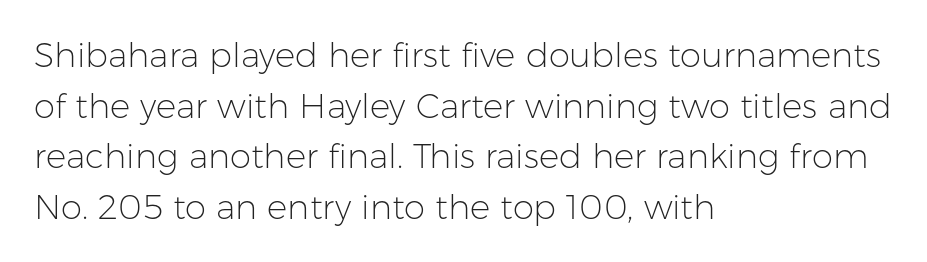
The image shows 34 px light sans-serif type, upright; set left-aligned, normal line spacing (1.49x), normal letter spacing, not underlined; low stroke contrast and a medium x-height.
